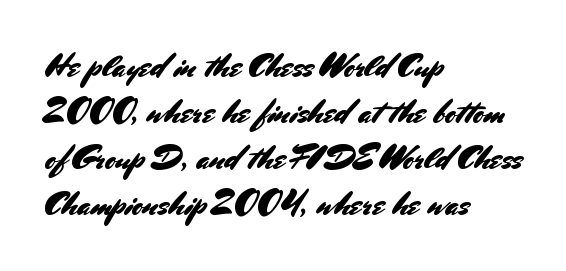
Which margin do the lines hug? The left one — the right edge is uneven. What's the leading like? Ordinary, nothing unusual. Spacing verdict: proportional, widths tailored to each character. Letterform terminals end flat and unadorned throughout the passage.
